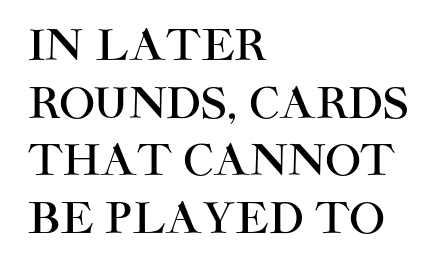
Does the type have serifs? No, each stem ends abruptly. Standard letterfit; no display-style spreading of the glyphs. Teacher's note: observe the even left margin — that is flush-left alignment. The face used here is proportionally spaced, like ordinary book or web type.
